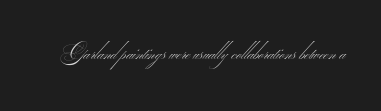
Q: Is the text bold? A: No.
Q: Is the text underlined? A: No.
Q: Is the spacing between letters normal or unusually wide? A: Normal.
